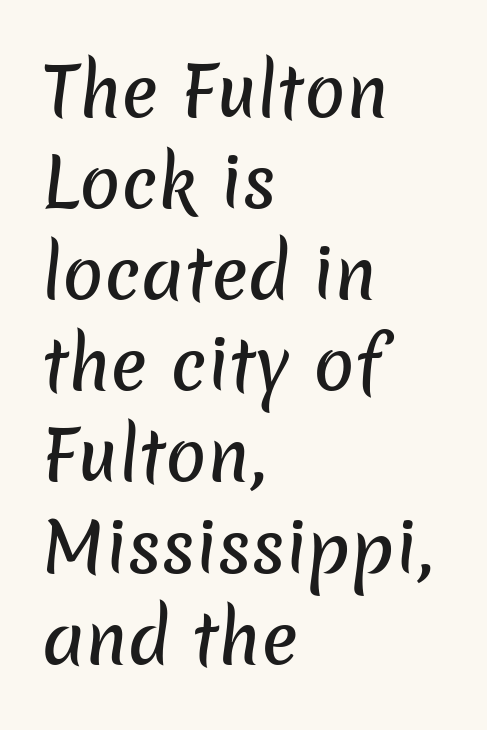
Q: Is the typeface a serif or a sans-serif typeface? A: Sans-serif.
Q: Is the text underlined? A: No.
Q: How is the paragraph aligned? A: Left-aligned.
Q: Is the spacing between letters normal or unusually wide? A: Normal.
Q: Is the spacing between lines tight, normal or loose? A: Normal.
Q: Width (condensed, normal, or wide)? A: Normal.
Q: Stroke contrast? A: Low.
Q: x-height? A: Medium.
Q: Monospaced? A: No.
